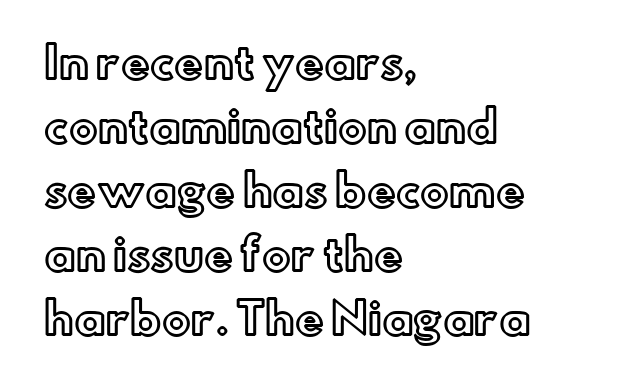
The image shows 43 px text type, upright; set left-aligned, normal line spacing (1.49x), normal letter spacing, not underlined; a small x-height.
